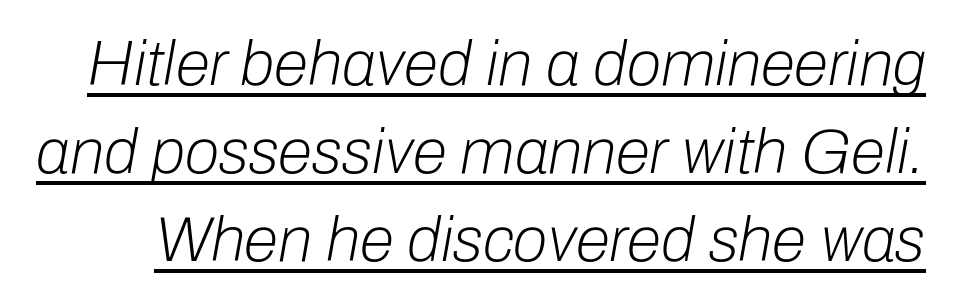
Q: Is the text bold? A: No.
Q: Is the text italic (slanted)? A: Yes, it leans right by about 10 degrees.
Q: Is the text underlined? A: Yes.
Q: Is the spacing between letters normal or unusually wide? A: Normal.
Q: Is the spacing between lines tight, normal or loose? A: Normal.
Q: Width (condensed, normal, or wide)? A: Normal.
Q: Stroke contrast? A: Low.
Q: x-height? A: Medium.
Q: Monospaced? A: No.
